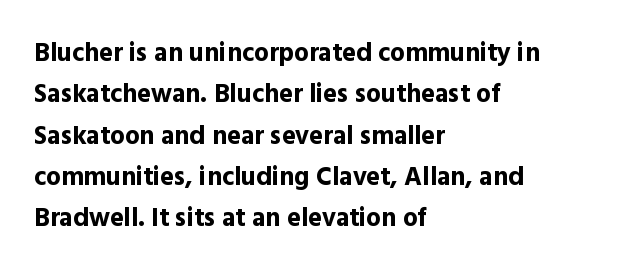
Descenders are the only things crossing below the line. Honestly, the row spacing looks completely unremarkable. The font is running at its bold setting. Inter-character spacing is left at the font's built-in metrics. Vertical strokes here are truly vertical.
